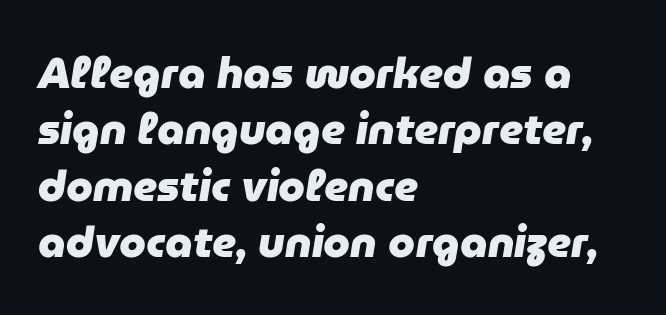
Q: Is the text bold? A: Yes.
Q: Is the text italic (slanted)? A: Yes, it leans right by about 9 degrees.
Q: Is the text underlined? A: No.
Q: How is the paragraph aligned? A: Left-aligned.
Q: Is the spacing between letters normal or unusually wide? A: Normal.
Q: Is the spacing between lines tight, normal or loose? A: Normal.
Q: Width (condensed, normal, or wide)? A: Normal.
Q: Stroke contrast? A: Low.
Q: x-height? A: Medium.
Q: Monospaced? A: No.
